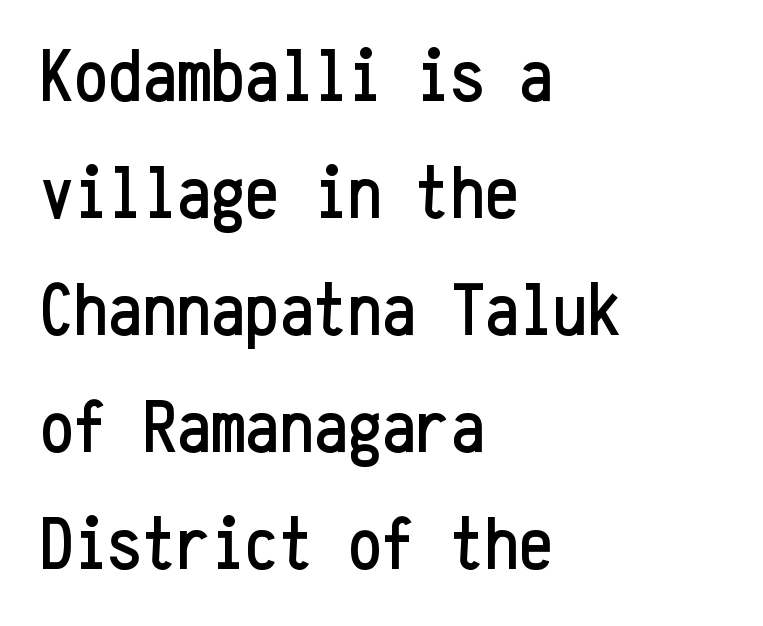
Think of a typewriter: that constant character pitch is what you see here. The zone under the glyphs is completely vacant. These lines are composed in type without serifs. Quick note: interline space is typical. No extra tracking has been applied to these lines.
